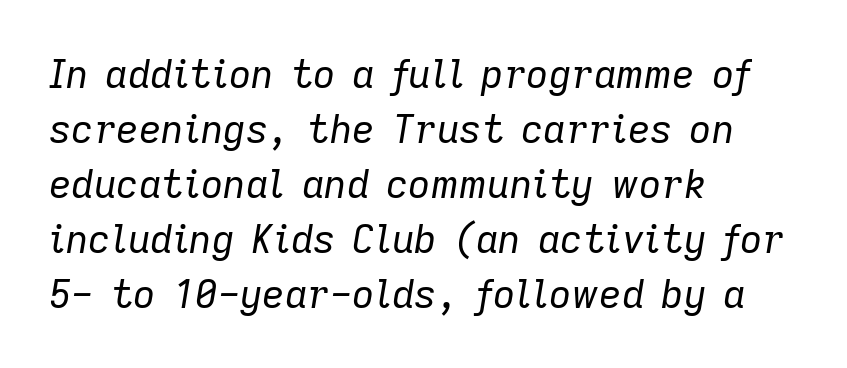
Q: Is the text bold? A: No.
Q: Is the text italic (slanted)? A: Yes, it leans right by about 9 degrees.
Q: Is the text underlined? A: No.
Q: How is the paragraph aligned? A: Left-aligned.
Q: Is the spacing between letters normal or unusually wide? A: Normal.
Q: Is the spacing between lines tight, normal or loose? A: Normal.
Q: Width (condensed, normal, or wide)? A: Normal.
Q: Stroke contrast? A: Low.
Q: x-height? A: Medium.
Q: Monospaced? A: No.
